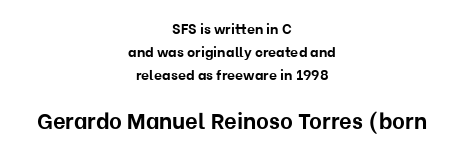
The image shows 22 px bold type, upright; set centered, normal line spacing (1.65x), normal letter spacing, not underlined; the second (bottom) block is 1.57x larger.
